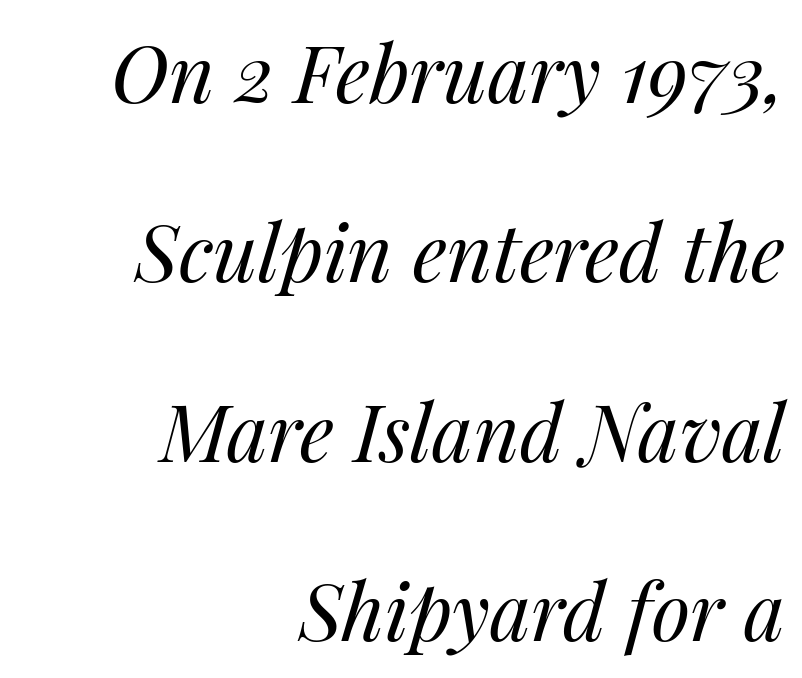
Glyph-to-glyph distance matches everyday printed text. Each new line begins a long way beneath the previous one. A typesetter would call this proportional, since set widths differ per character. The rendering anchors every line to the right-hand side. The lettering tilts uniformly, giving the passage an italic look.
